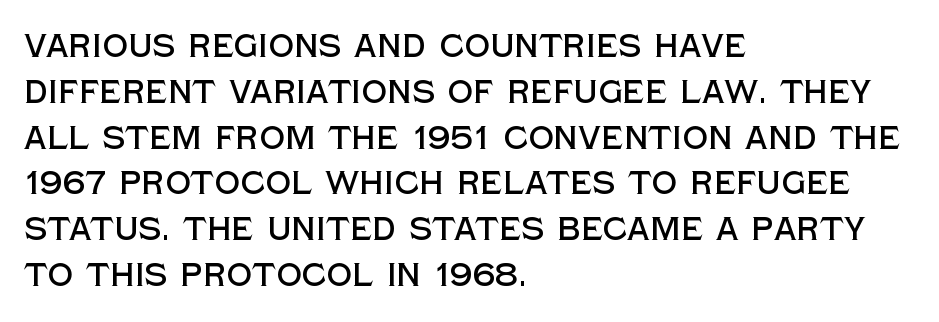
Q: Is the text italic (slanted)? A: No, it is upright.
Q: Is the typeface a serif or a sans-serif typeface? A: Sans-serif.
Q: Is the text underlined? A: No.
Q: How is the paragraph aligned? A: Left-aligned.
Q: Is the spacing between letters normal or unusually wide? A: Normal.
Q: Is the spacing between lines tight, normal or loose? A: Normal.
Q: Width (condensed, normal, or wide)? A: Normal.
Q: x-height? A: Large.
Q: Monospaced? A: No.
